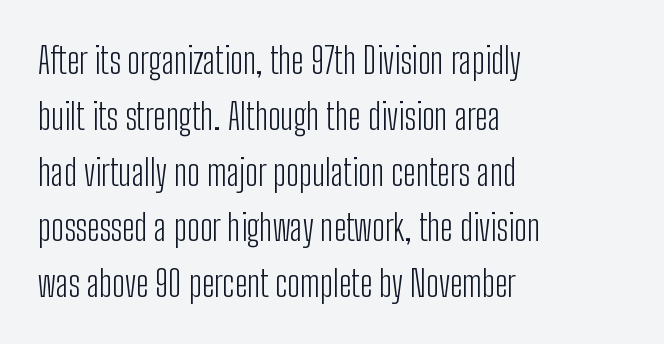
{"serif": "no", "italic": "no", "bold": "no", "weight": "light", "width": "condensed", "stroke_contrast": "low", "x_height": "medium", "monospaced": "no", "underline": "no", "align": "left", "line_spacing": "normal", "line_spacing_ratio": 1.55, "letter_spacing": "normal", "letter_spacing_em": 0.0, "glyph_px": 36}
